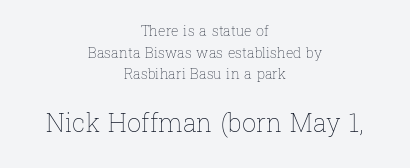
The image shows 25 px text type, upright; set centered, normal line spacing (1.55x), normal letter spacing, not underlined; the second (bottom) block is 1.79x larger.
